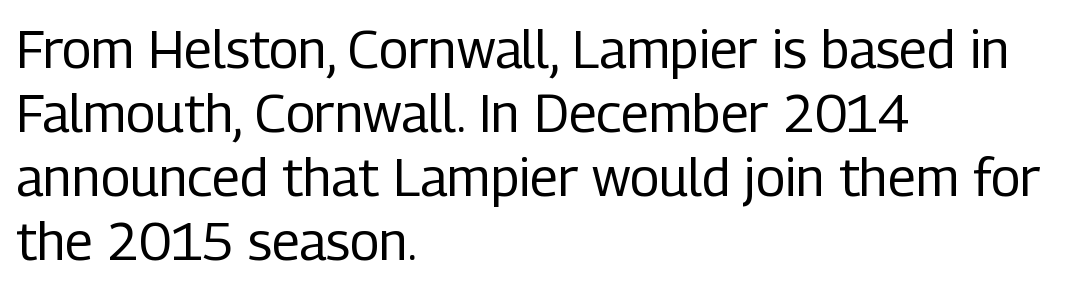
Q: Is the text bold? A: No.
Q: Is the text italic (slanted)? A: No, it is upright.
Q: Is the typeface a serif or a sans-serif typeface? A: Sans-serif.
Q: Is the text underlined? A: No.
Q: How is the paragraph aligned? A: Left-aligned.
Q: Is the spacing between letters normal or unusually wide? A: Normal.
Q: Width (condensed, normal, or wide)? A: Condensed.
Q: Stroke contrast? A: Low.
Q: x-height? A: Medium.
Q: Monospaced? A: No.
